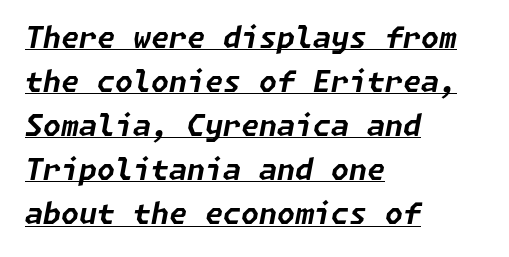
Q: Is the text bold? A: Yes.
Q: Is the text italic (slanted)? A: Yes, it leans right by about 11 degrees.
Q: Is the text underlined? A: Yes.
Q: How is the paragraph aligned? A: Left-aligned.
Q: Is the spacing between letters normal or unusually wide? A: Normal.
Q: Is the spacing between lines tight, normal or loose? A: Normal.
Q: Width (condensed, normal, or wide)? A: Normal.
Q: Stroke contrast? A: Low.
Q: x-height? A: Medium.
